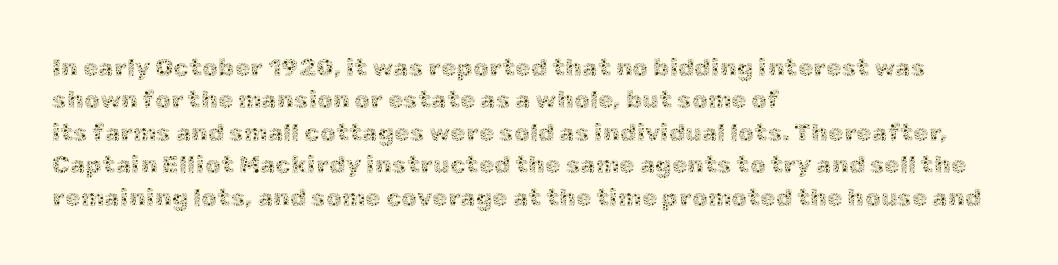
The words here are not underlined. Whoever set this chose a conventional vertical rhythm. Honestly, the letter spacing is just normal — you wouldn't notice it. Tall strokes in this sample are plumb rather than angled. Compared with a centered layout, this one pins lines to the left instead. The weight tops out at a normal text grade.
